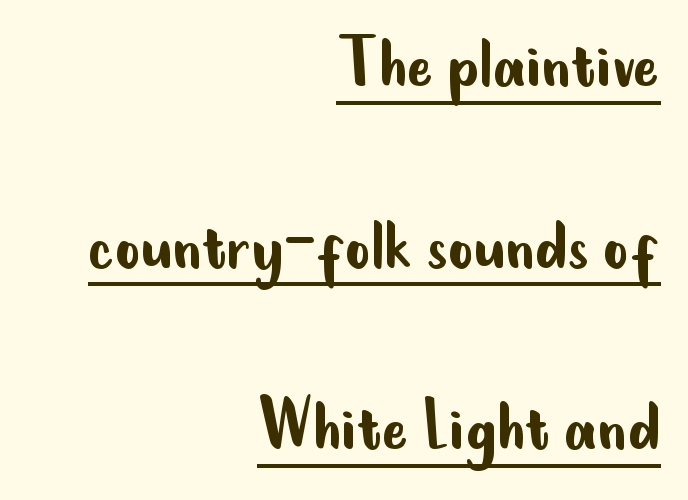
Underlining? Definitely there. How are the letters spaced? Ordinarily, with no added tracking. What kind of face is this? One without serifs — a sans. Looks like regular typesetting: each glyph gets only the width it needs. Is there much room between lines? Yes — plenty of vertical air separates them. A roman cut, with each character standing at attention.
